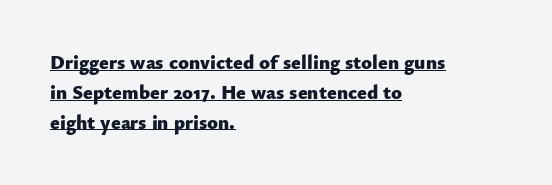
Q: Is the text bold? A: Yes.
Q: Is the text italic (slanted)? A: No, it is upright.
Q: Is the text underlined? A: Yes.
Q: How is the paragraph aligned? A: Left-aligned.
Q: Is the spacing between letters normal or unusually wide? A: Normal.
Q: Is the spacing between lines tight, normal or loose? A: Normal.
